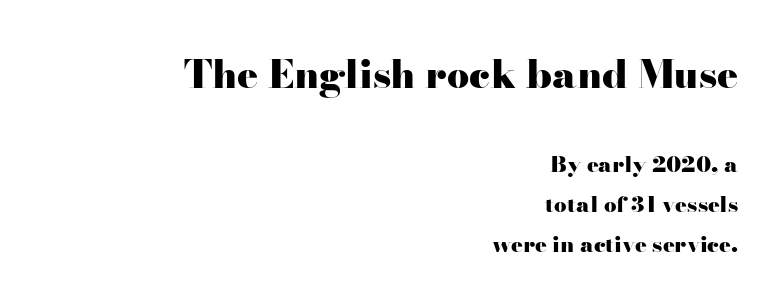
The image shows 39 px heavy, wide serif type, upright; set right-aligned, line spacing 1.83x, normal letter spacing, not underlined; the first (top) block is 1.77x larger; high stroke contrast and a small x-height.
